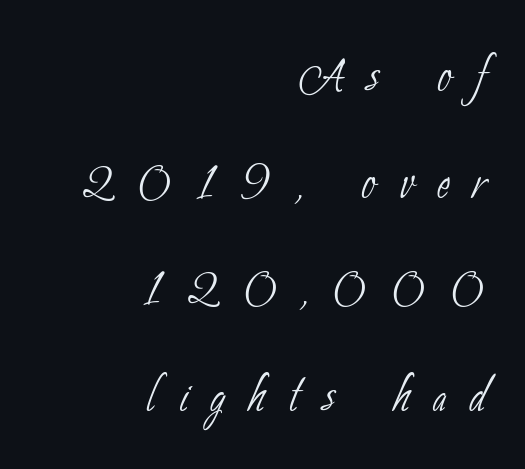
The image shows 62 px thin, condensed sans-serif type; set right-aligned, line spacing 1.72x, unusually wide letter spacing (+0.38 em), not underlined; low stroke contrast and a small x-height.
